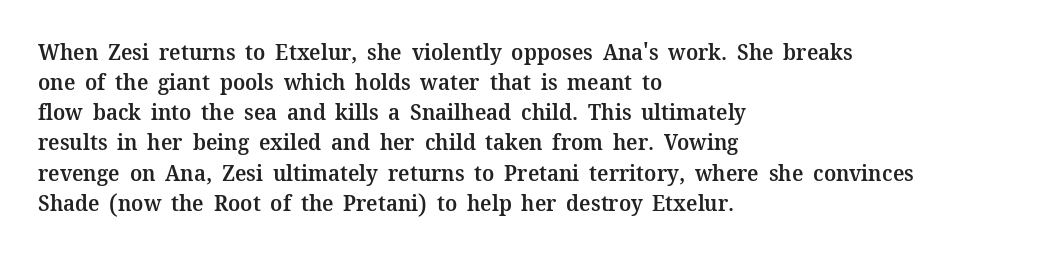
{"italic": "no", "bold": "semi", "underline": "no", "align": "left", "line_spacing": "normal", "line_spacing_ratio": 1.37, "letter_spacing": "normal", "letter_spacing_em": 0.0, "glyph_px": 22}
